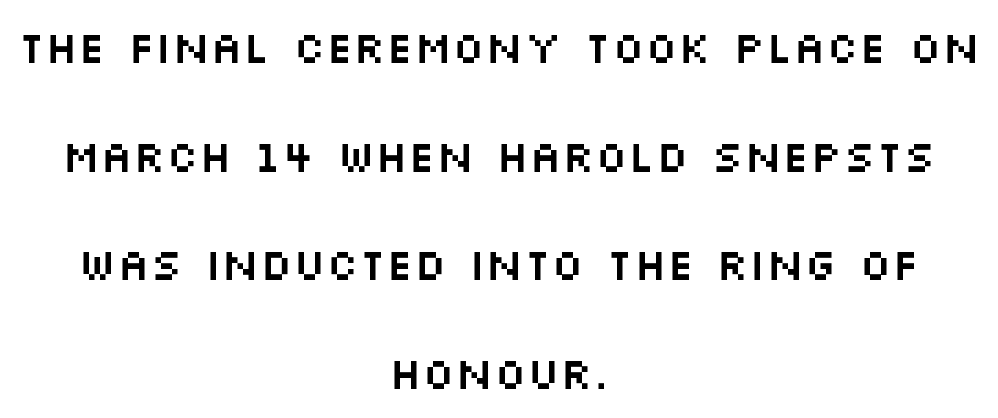
Q: Is the text italic (slanted)? A: No, it is upright.
Q: Is the typeface a serif or a sans-serif typeface? A: Sans-serif.
Q: Is the text underlined? A: No.
Q: How is the paragraph aligned? A: Centered.
Q: Is the spacing between letters normal or unusually wide? A: Normal.
Q: Is the spacing between lines tight, normal or loose? A: Loose.
Q: Width (condensed, normal, or wide)? A: Wide.
Q: Stroke contrast? A: Medium.
Q: x-height? A: Large.
Q: Monospaced? A: No.
